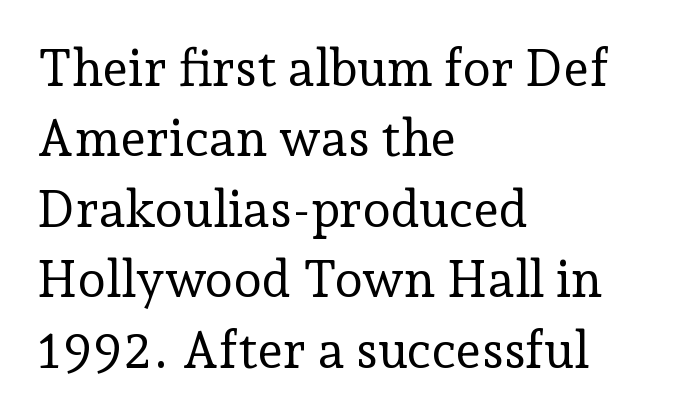
{"serif": "yes", "italic": "no", "bold": "no", "weight": "regular", "width": "normal", "stroke_contrast": "low", "x_height": "medium", "monospaced": "no", "underline": "no", "align": "left", "line_spacing": "normal", "line_spacing_ratio": 1.38, "letter_spacing": "normal", "letter_spacing_em": 0.0, "glyph_px": 51}
